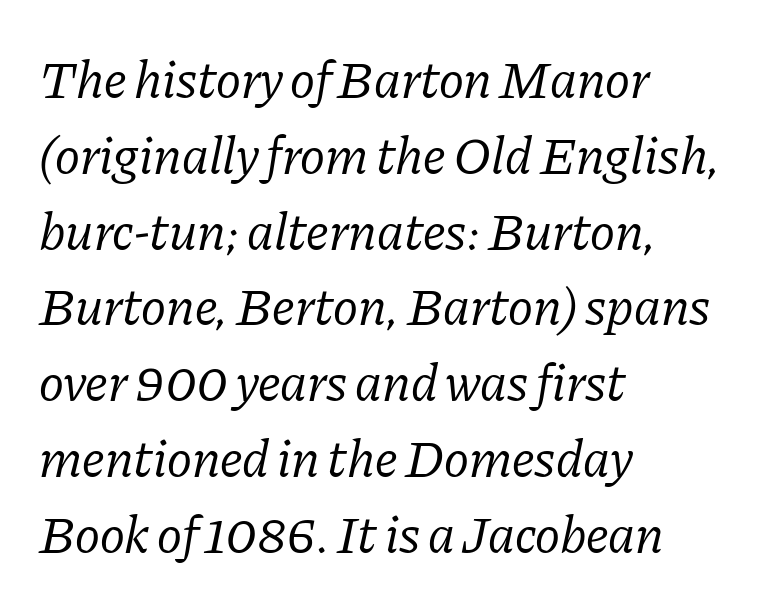
The image shows 53 px regular-weight serif type, italic (leaning right); set left-aligned, normal line spacing (1.43x), normal letter spacing, not underlined; low stroke contrast and a medium x-height.
